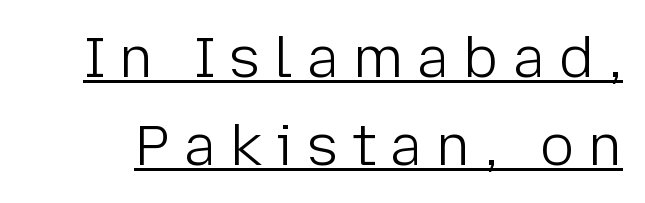
Q: Is the text bold? A: No.
Q: Is the text italic (slanted)? A: No, it is upright.
Q: Is the typeface a serif or a sans-serif typeface? A: Sans-serif.
Q: Is the text underlined? A: Yes.
Q: Is the spacing between letters normal or unusually wide? A: Unusually wide.
Q: Is the spacing between lines tight, normal or loose? A: Normal.
Q: Width (condensed, normal, or wide)? A: Normal.
Q: Stroke contrast? A: Low.
Q: x-height? A: Medium.
Q: Monospaced? A: No.
